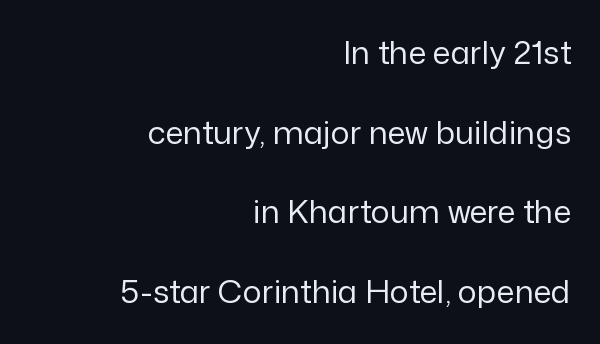
{"serif": "no", "italic": "no", "bold": "no", "weight": "regular", "width": "normal", "stroke_contrast": "low", "x_height": "medium", "monospaced": "no", "underline": "no", "align": "right", "line_spacing": "loose", "line_spacing_ratio": 2.49, "letter_spacing": "normal", "letter_spacing_em": 0.0, "glyph_px": 32}
